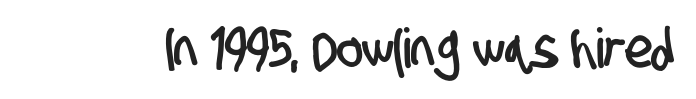
The letters advance in unequal steps, a hallmark of proportional type. Check the space under the baseline: it is left empty. No extra tracking has been applied to these lines. The typeface chosen for these lines omits serifs.
